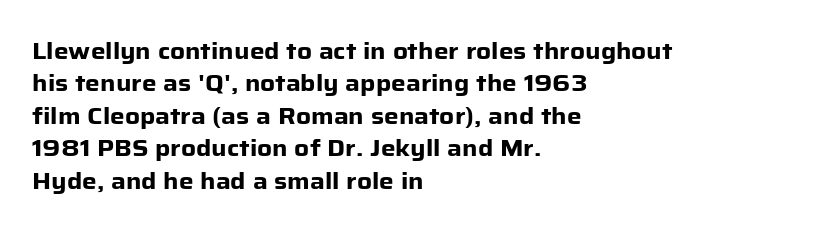
{"italic": "no", "bold": "yes", "underline": "no", "align": "left", "line_spacing": "normal", "line_spacing_ratio": 1.41, "letter_spacing": "normal", "letter_spacing_em": 0.0, "glyph_px": 23}
